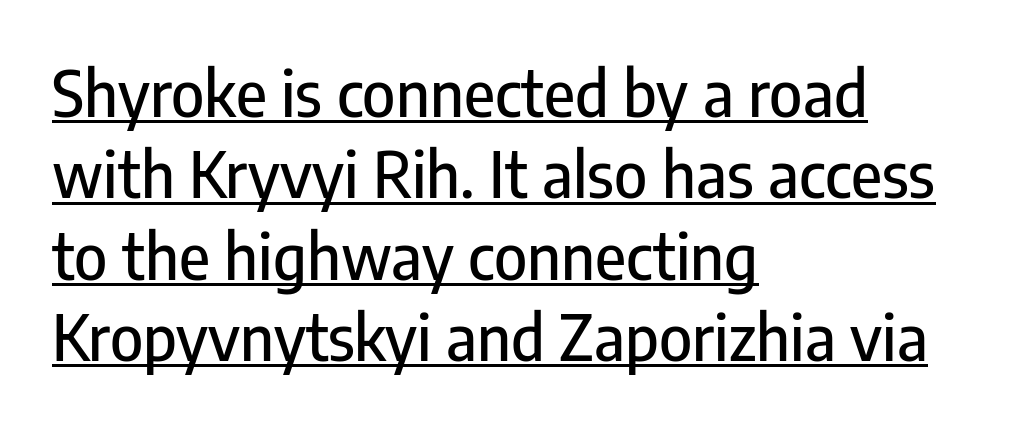
The image shows 63 px condensed sans-serif type, upright; set left-aligned, normal line spacing (1.29x), normal letter spacing, underlined; low stroke contrast and a medium x-height.
